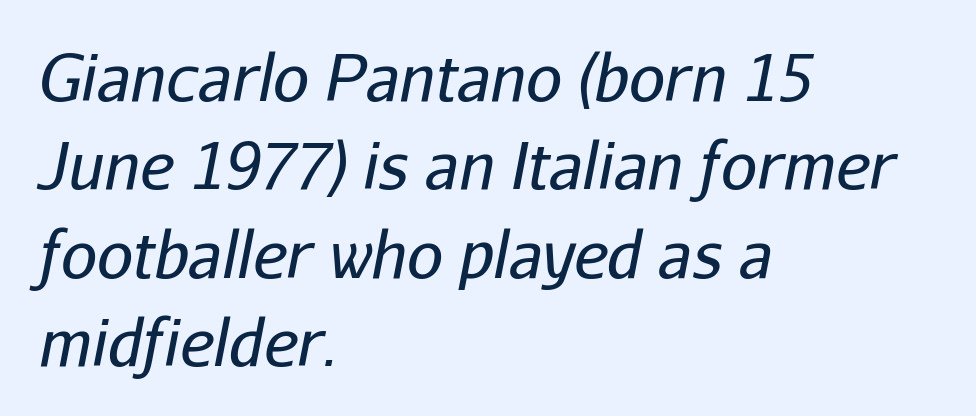
The image shows 64 px regular-weight type, italic (leaning right); set left-aligned, normal line spacing (1.38x), normal letter spacing, not underlined; low stroke contrast and a medium x-height.
